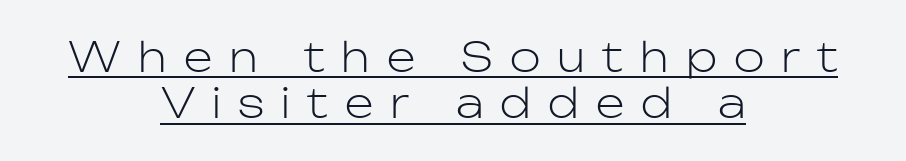
{"serif": "no", "italic": "no", "bold": "no", "weight": "light", "width": "normal", "stroke_contrast": "low", "x_height": "medium", "monospaced": "no", "underline": "yes", "align": "center", "line_spacing": "tight", "line_spacing_ratio": 1.13, "letter_spacing": "wide", "letter_spacing_em": 0.42, "glyph_px": 41}
